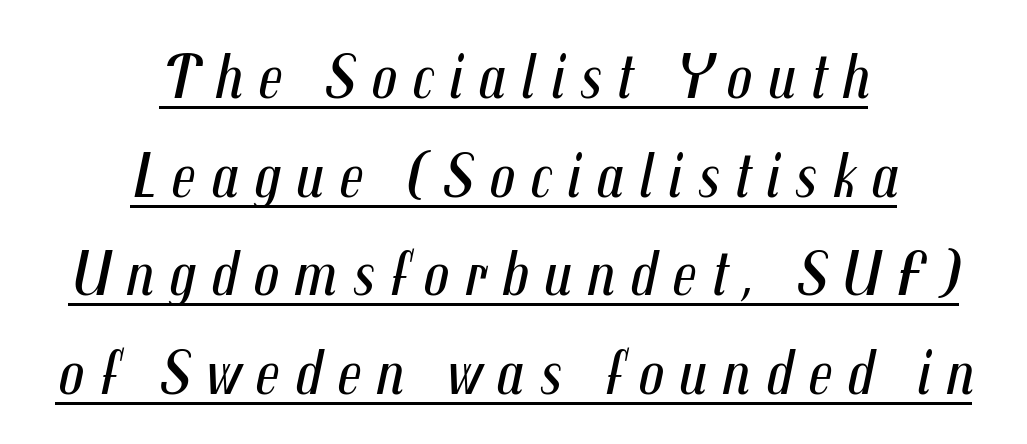
The image shows 64 px regular-weight, condensed type, italic (leaning right); set centered, normal line spacing (1.54x), unusually wide letter spacing (+0.23 em), underlined; medium stroke contrast and a medium x-height.
